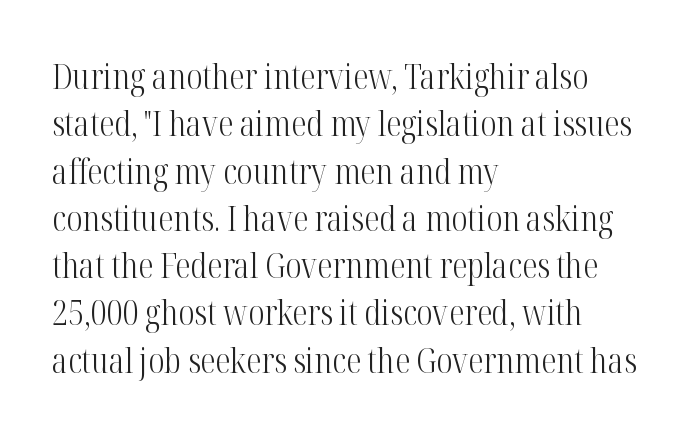
Letters have the restrained weight of plain body copy at most. In CSS terms this would be text-align: left. A clean baseline with only descenders dipping below it. The passage shown is typeset with a serif family.
